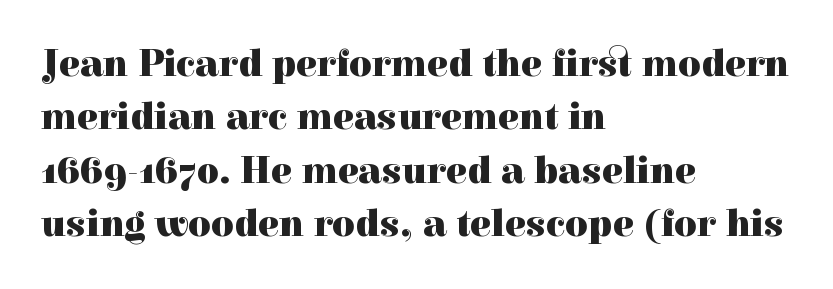
The image shows 39 px heavy serif type, upright; set left-aligned, normal line spacing (1.37x), normal letter spacing, not underlined; a medium x-height.
